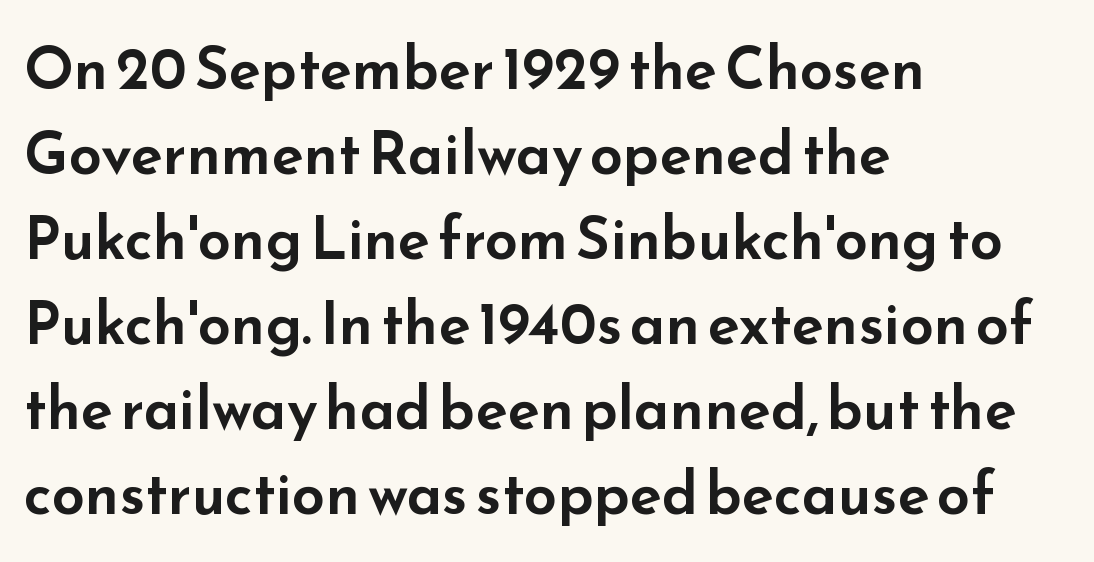
The image shows 59 px wide sans-serif type, upright; set left-aligned, normal line spacing (1.44x), normal letter spacing, not underlined; low stroke contrast and a small x-height.
